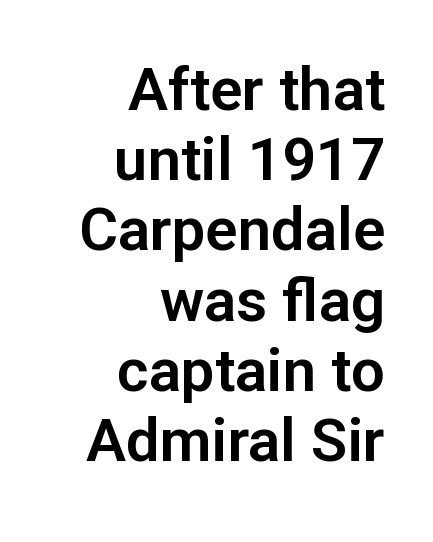
Q: Is the text italic (slanted)? A: No, it is upright.
Q: Is the typeface a serif or a sans-serif typeface? A: Sans-serif.
Q: Is the text underlined? A: No.
Q: How is the paragraph aligned? A: Right-aligned.
Q: Is the spacing between letters normal or unusually wide? A: Normal.
Q: Width (condensed, normal, or wide)? A: Normal.
Q: Stroke contrast? A: Low.
Q: x-height? A: Medium.
Q: Monospaced? A: No.
